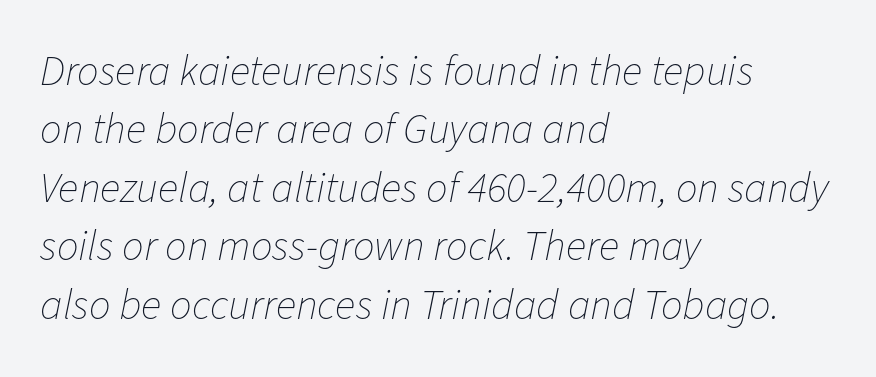
Does extra space separate the letters? No, they use regular spacing. Spacing verdict: proportional, widths tailored to each character. Is the type heavy? It reads as light-to-regular instead. Words float on clear page, feet unadorned.
